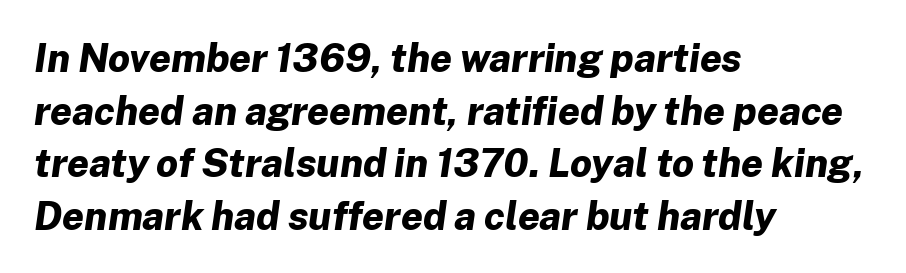
{"italic": "yes", "lean": "right", "slant_degrees": 8, "bold": "yes", "weight": "bold", "width": "normal", "stroke_contrast": "low", "x_height": "medium", "monospaced": "no", "underline": "no", "align": "left", "line_spacing": "normal", "line_spacing_ratio": 1.35, "letter_spacing": "normal", "letter_spacing_em": 0.0, "glyph_px": 39}
